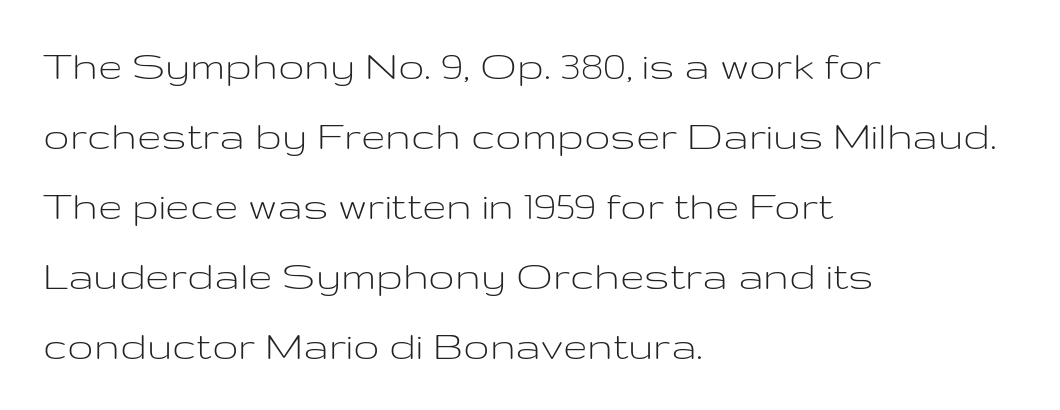
Layout note: lines flush left. The rows are spaced the way most documents space them. This sample uses plain, unmodified letter spacing. Looks like regular typesetting: each glyph gets only the width it needs.
